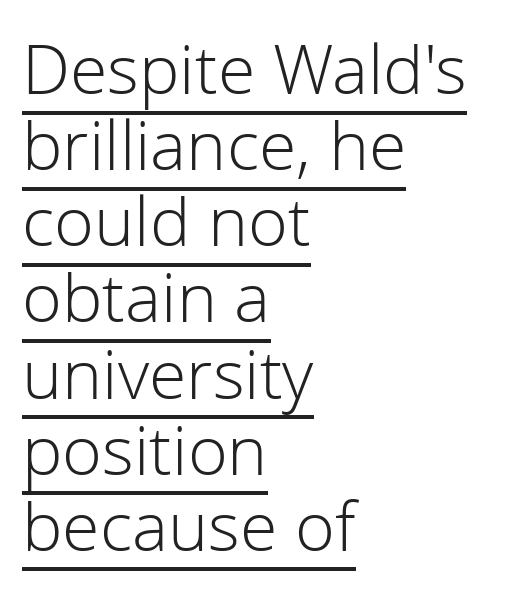
Q: Is the text bold? A: No.
Q: Is the text italic (slanted)? A: No, it is upright.
Q: Is the typeface a serif or a sans-serif typeface? A: Sans-serif.
Q: Is the text underlined? A: Yes.
Q: How is the paragraph aligned? A: Left-aligned.
Q: Is the spacing between letters normal or unusually wide? A: Normal.
Q: Is the spacing between lines tight, normal or loose? A: Tight.
Q: Width (condensed, normal, or wide)? A: Normal.
Q: Stroke contrast? A: Low.
Q: x-height? A: Medium.
Q: Monospaced? A: No.
